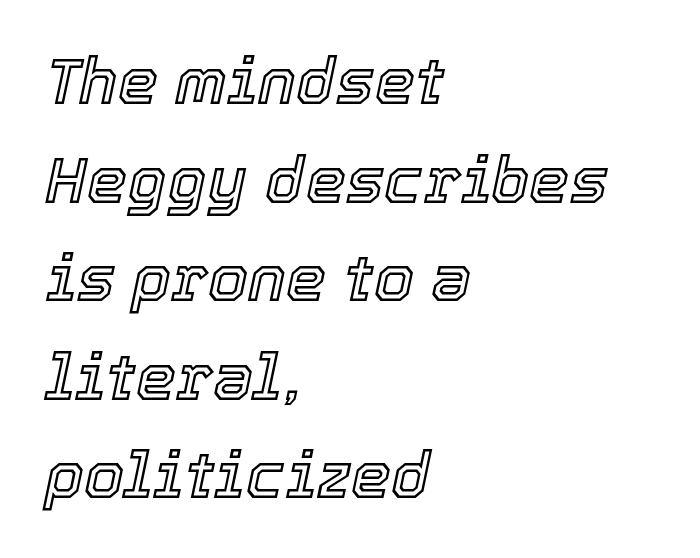
Q: Is the text italic (slanted)? A: Yes, it leans right by about 12 degrees.
Q: Is the text underlined? A: No.
Q: How is the paragraph aligned? A: Left-aligned.
Q: Is the spacing between letters normal or unusually wide? A: Normal.
Q: Is the spacing between lines tight, normal or loose? A: Normal.
Q: Width (condensed, normal, or wide)? A: Normal.
Q: x-height? A: Medium.
Q: Monospaced? A: No.
